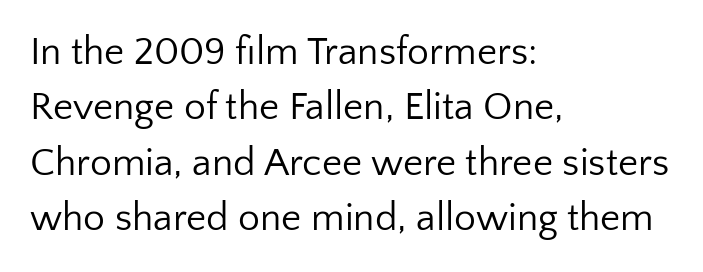
Whoever set this chose a conventional vertical rhythm. Note the varied advance widths — an 'i' is clearly narrower than an 'm'. Does the lettering tilt? It doesn't — this is upright. The face looks like a standard text weight, possibly lighter. The space beneath each line is pristine and unruled. The text was rendered using a sans face with plain stroke endings.
